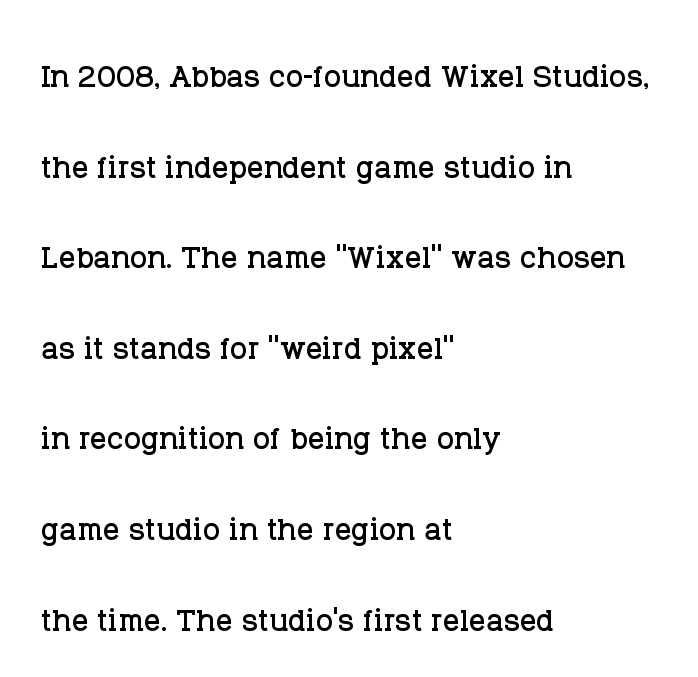
{"serif": "yes", "italic": "no", "width": "normal", "stroke_contrast": "low", "x_height": "large", "monospaced": "no", "underline": "no", "align": "left", "line_spacing": "loose", "line_spacing_ratio": 2.21, "letter_spacing": "normal", "letter_spacing_em": 0.0, "glyph_px": 41}
